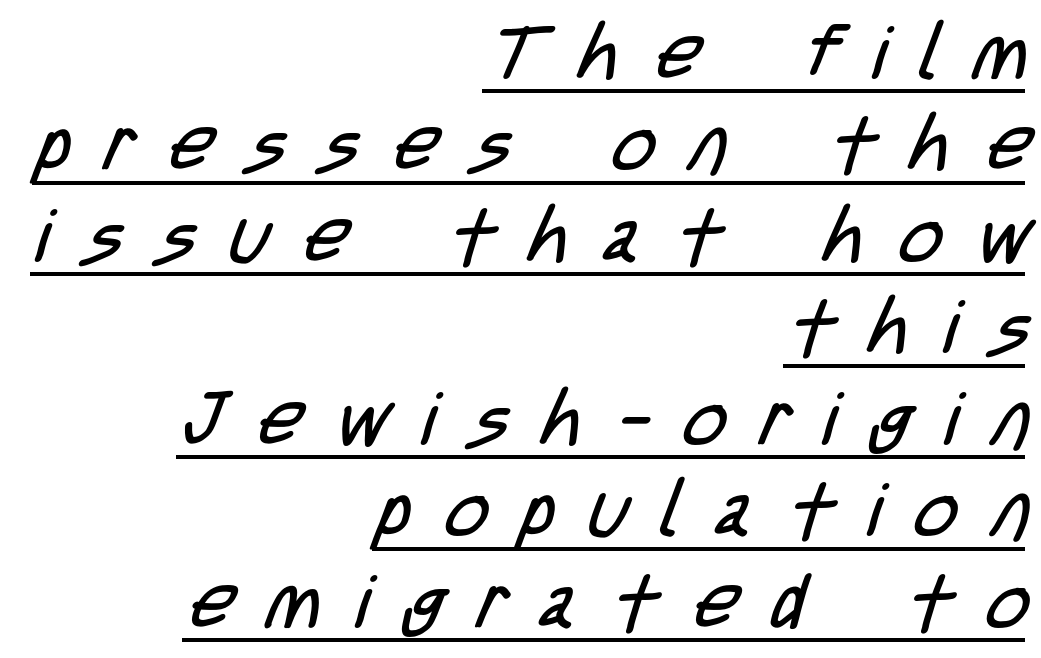
Q: Is the text bold? A: No.
Q: Is the typeface a serif or a sans-serif typeface? A: Sans-serif.
Q: Is the text underlined? A: Yes.
Q: How is the paragraph aligned? A: Right-aligned.
Q: Is the spacing between letters normal or unusually wide? A: Unusually wide.
Q: Width (condensed, normal, or wide)? A: Condensed.
Q: Stroke contrast? A: Low.
Q: x-height? A: Large.
Q: Monospaced? A: No.
